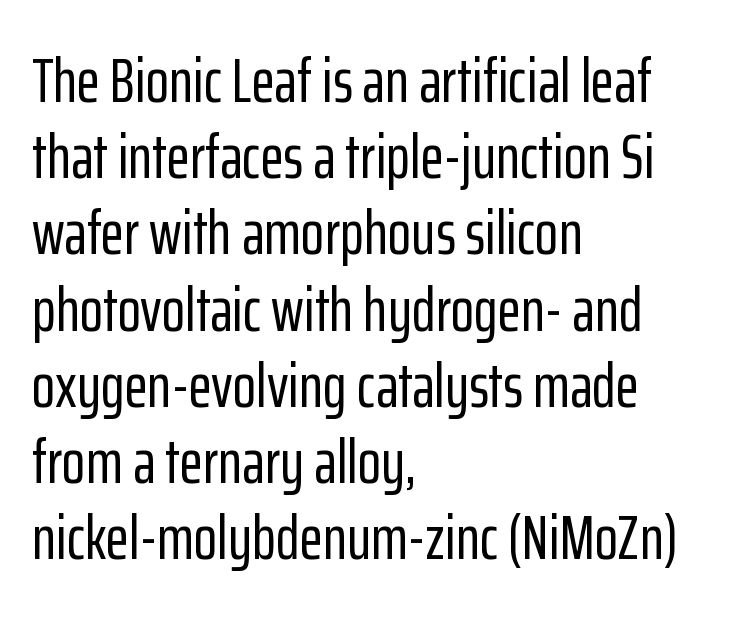
Q: Is the text italic (slanted)? A: No, it is upright.
Q: Is the typeface a serif or a sans-serif typeface? A: Sans-serif.
Q: Is the text underlined? A: No.
Q: How is the paragraph aligned? A: Left-aligned.
Q: Is the spacing between letters normal or unusually wide? A: Normal.
Q: Is the spacing between lines tight, normal or loose? A: Normal.
Q: Width (condensed, normal, or wide)? A: Condensed.
Q: Stroke contrast? A: Low.
Q: x-height? A: Medium.
Q: Monospaced? A: No.
